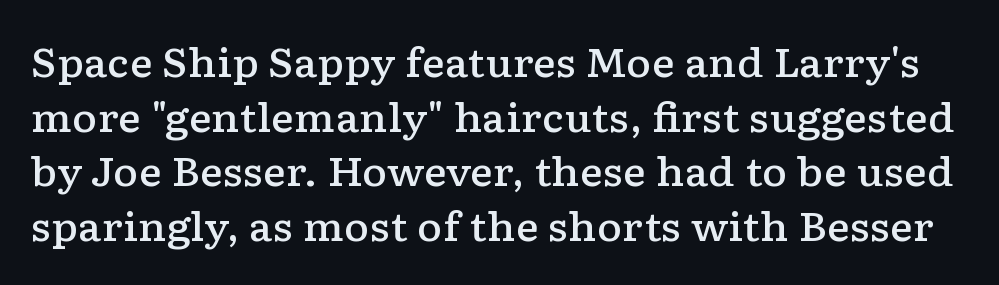
{"serif": "yes", "italic": "no", "bold": "semi", "weight": "semibold", "width": "wide", "stroke_contrast": "low", "x_height": "medium", "monospaced": "no", "underline": "no", "line_spacing": "normal", "line_spacing_ratio": 1.4, "letter_spacing": "normal", "letter_spacing_em": 0.0, "glyph_px": 39}
